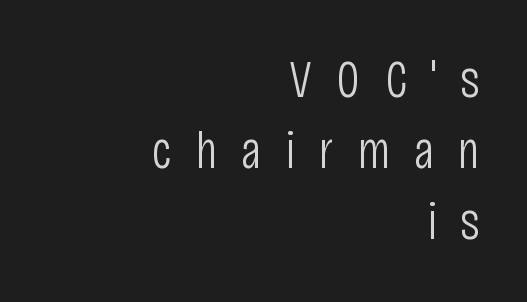
{"serif": "no", "italic": "no", "bold": "no", "weight": "light", "width": "condensed", "stroke_contrast": "low", "x_height": "large", "monospaced": "no", "underline": "no", "align": "right", "line_spacing": "normal", "line_spacing_ratio": 1.34, "letter_spacing": "wide", "letter_spacing_em": 0.45, "glyph_px": 53}
